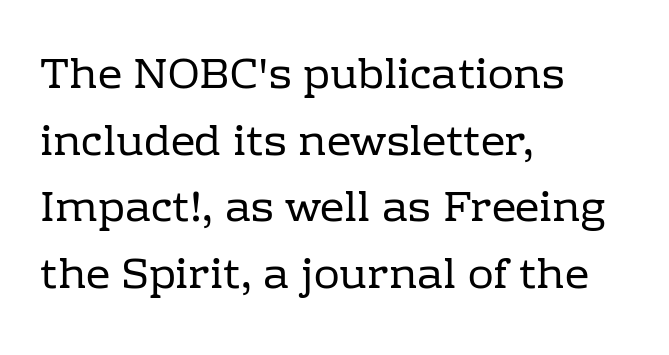
This sample uses plain, unmodified letter spacing. Do the characters align in a grid? No, the font is proportional. Clear beneath every line of the passage. Is this a sans? No — the strokes have serifs. In terms of leading, this rendering sits right in the middle. The lines are quadded left.
